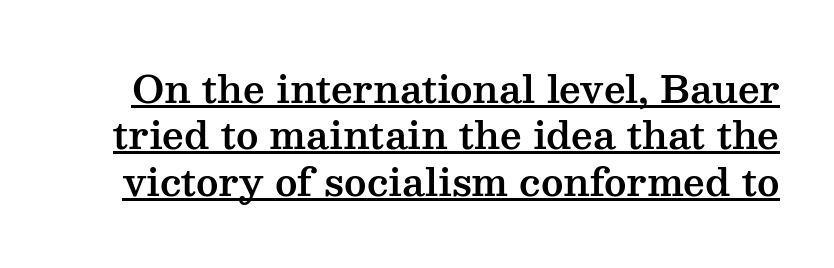
{"serif": "yes", "italic": "no", "width": "wide", "stroke_contrast": "medium", "x_height": "medium", "monospaced": "no", "underline": "yes", "line_spacing_ratio": 1.22, "letter_spacing": "normal", "letter_spacing_em": 0.0, "glyph_px": 38}
